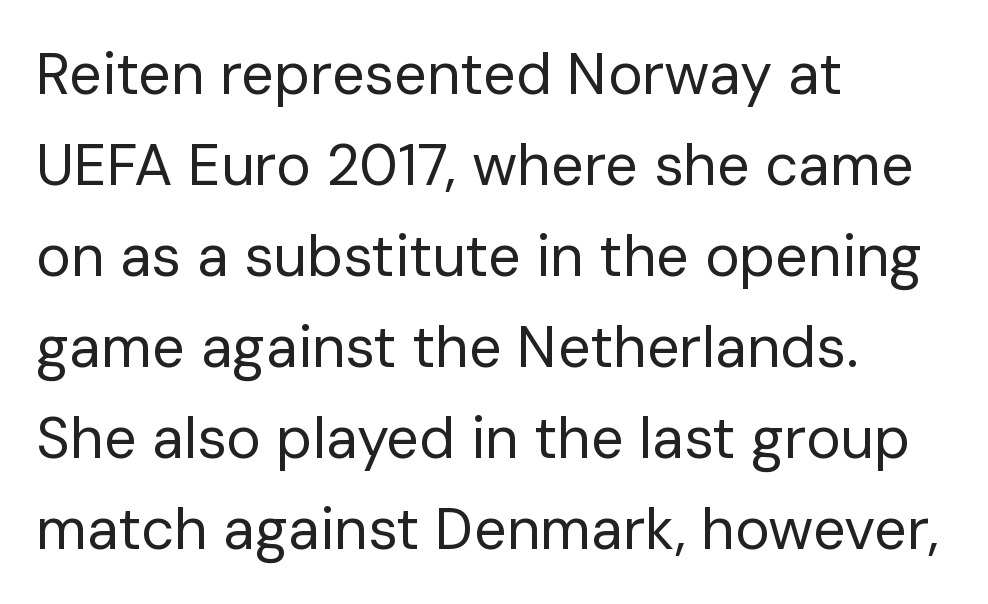
Q: Is the text bold? A: No.
Q: Is the text italic (slanted)? A: No, it is upright.
Q: Is the typeface a serif or a sans-serif typeface? A: Sans-serif.
Q: Is the text underlined? A: No.
Q: How is the paragraph aligned? A: Left-aligned.
Q: Is the spacing between letters normal or unusually wide? A: Normal.
Q: Is the spacing between lines tight, normal or loose? A: Normal.
Q: Width (condensed, normal, or wide)? A: Normal.
Q: Stroke contrast? A: Low.
Q: x-height? A: Medium.
Q: Monospaced? A: No.
